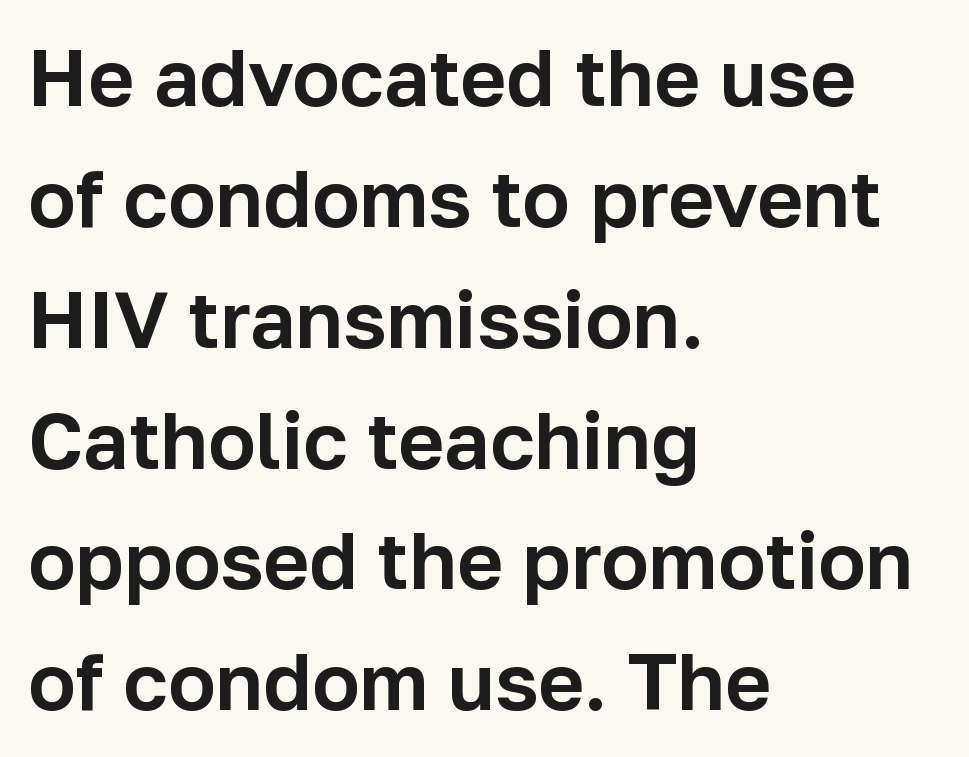
{"serif": "no", "italic": "no", "width": "normal", "stroke_contrast": "low", "x_height": "medium", "monospaced": "no", "underline": "no", "align": "left", "line_spacing": "normal", "line_spacing_ratio": 1.53, "letter_spacing": "normal", "letter_spacing_em": 0.0, "glyph_px": 79}
